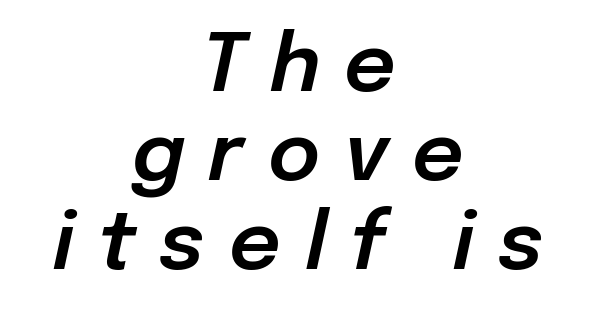
{"italic": "yes", "lean": "right", "slant_degrees": 12, "width": "normal", "stroke_contrast": "low", "x_height": "medium", "monospaced": "no", "underline": "no", "align": "center", "line_spacing": "tight", "line_spacing_ratio": 1.11, "letter_spacing": "wide", "letter_spacing_em": 0.3, "glyph_px": 80}
